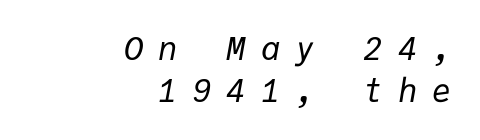
Stems and bowls with no extra thickness — not bold. The tracking reads as deliberately expanded to a designer's eye. The lines are quadded right. The area under the type is left untouched.
